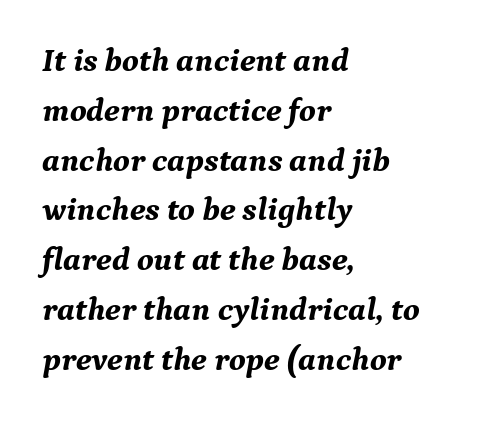
The image shows 33 px bold serif type, italic (leaning right); set left-aligned, normal line spacing (1.51x), normal letter spacing, not underlined; medium stroke contrast and a medium x-height.
